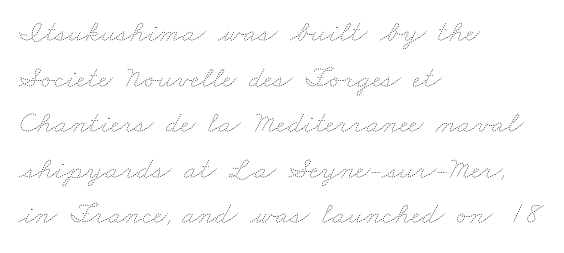
The image shows 31 px thin, wide type; set left-aligned, normal line spacing (1.47x), normal letter spacing, not underlined; low stroke contrast and a small x-height.
